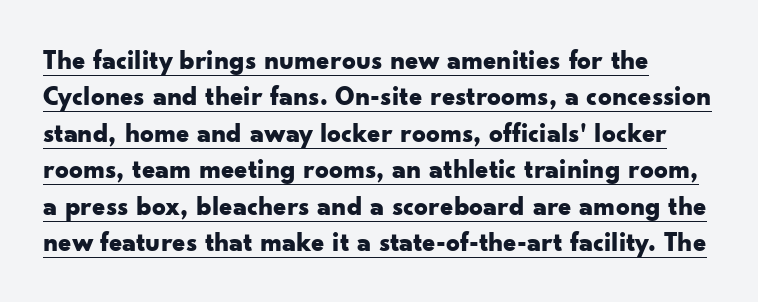
This is the regular roman posture of the typeface. On the weight axis this lands at bold, roughly 700. The leading is moderate, giving the passage an even texture. You could call the tracking neutral — neither tight nor loose. The rendering uses the underline text-decoration.
